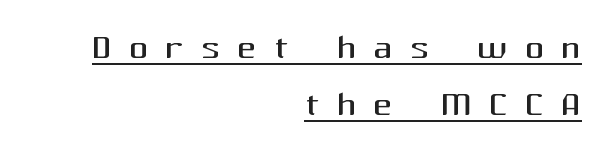
Proportional: the letters do not fall into vertical columns. These lines were composed using upright roman letters. Underlining? Definitely there. The rag falls on the left side of this text block. The passage shown has open, widely tracked lettering throughout.
